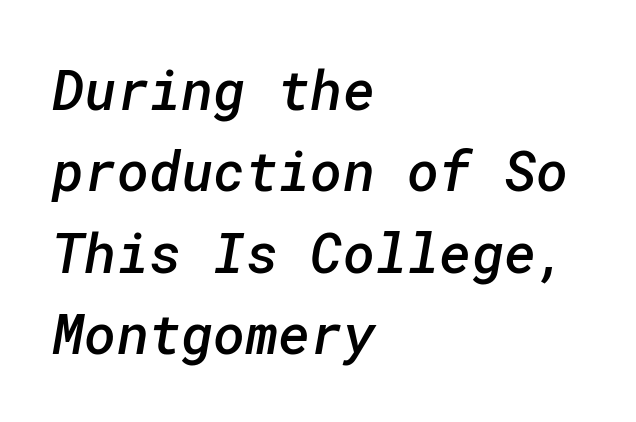
The image shows 55 px semibold sans-serif type; set left-aligned, normal line spacing (1.48x), normal letter spacing, not underlined; low stroke contrast and a medium x-height.
